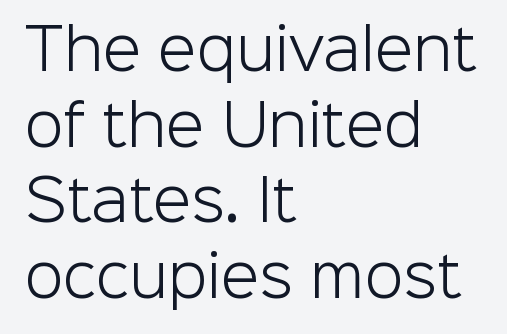
The image shows 56 px light sans-serif type, upright; set left-aligned, normal line spacing (1.35x), normal letter spacing, not underlined; low stroke contrast and a medium x-height.
